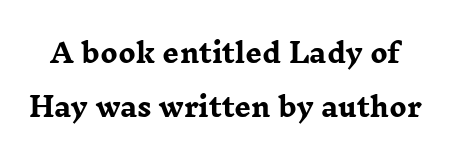
These lines were composed using upright roman letters. Students, observe: this is what heavily led, spacious text looks like. Descender tails drop into unmarked territory. The type is set solid horizontally, with unmodified tracking.
